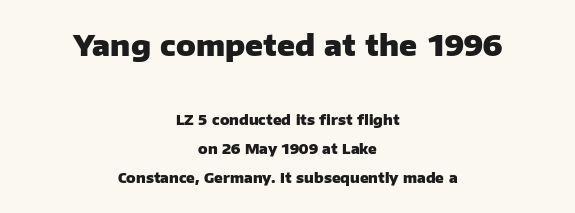
Q: Is the text bold? A: Yes.
Q: Is the text italic (slanted)? A: No, it is upright.
Q: Is the typeface a serif or a sans-serif typeface? A: Sans-serif.
Q: Is the text underlined? A: No.
Q: How is the paragraph aligned? A: Centered.
Q: Is the spacing between letters normal or unusually wide? A: Normal.
Q: Is the spacing between lines tight, normal or loose? A: Loose.
Q: Which block of text is set in a larger size, the first (top) or the second (bottom)? A: The first (top) one.
Q: Width (condensed, normal, or wide)? A: Normal.
Q: Stroke contrast? A: Low.
Q: x-height? A: Medium.
Q: Monospaced? A: No.
